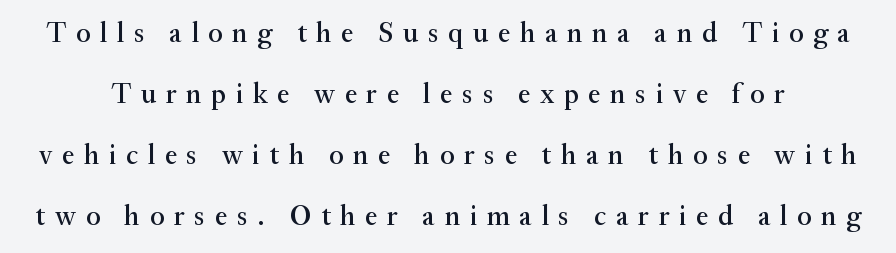
Q: Is the text italic (slanted)? A: No, it is upright.
Q: Is the typeface a serif or a sans-serif typeface? A: Serif.
Q: Is the text underlined? A: No.
Q: Is the spacing between letters normal or unusually wide? A: Unusually wide.
Q: Is the spacing between lines tight, normal or loose? A: Loose.
Q: Width (condensed, normal, or wide)? A: Normal.
Q: Stroke contrast? A: Medium.
Q: x-height? A: Small.
Q: Monospaced? A: No.
